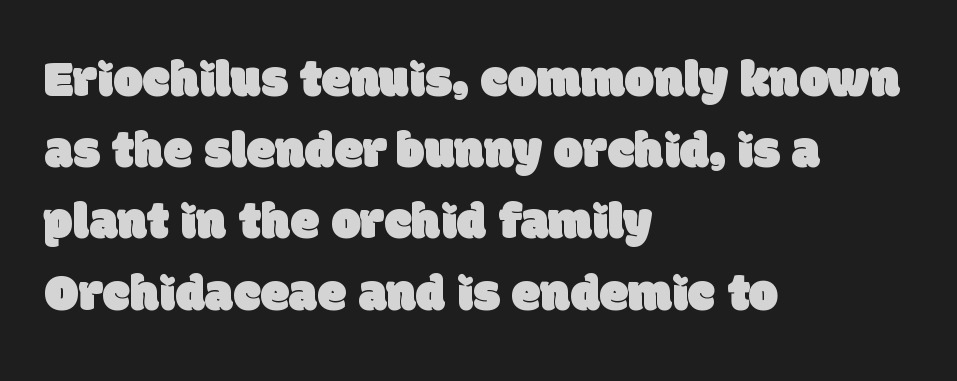
{"serif": "no", "width": "normal", "stroke_contrast": "low", "x_height": "large", "monospaced": "no", "underline": "no", "align": "left", "line_spacing": "normal", "line_spacing_ratio": 1.37, "letter_spacing": "normal", "letter_spacing_em": 0.0, "glyph_px": 52}
